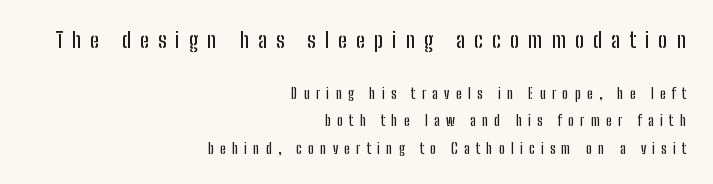
Descender tails drop into unmarked territory. Does the bottom block carry the larger type? No, the top block does. Does the leading feel generous? Absolutely, it's lavish. This sample uses expanded letter spacing, leaving extra air between glyphs. The typesetter chose a ragged-left arrangement here. No italicization has been applied; the sample stays upright.
